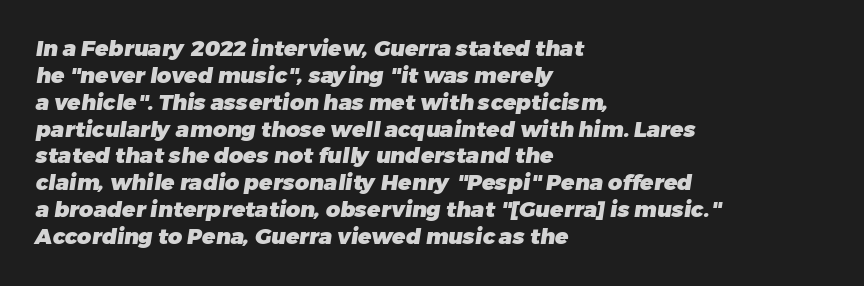
Q: Is the text bold? A: Yes.
Q: Is the text underlined? A: No.
Q: How is the paragraph aligned? A: Left-aligned.
Q: Is the spacing between letters normal or unusually wide? A: Normal.
